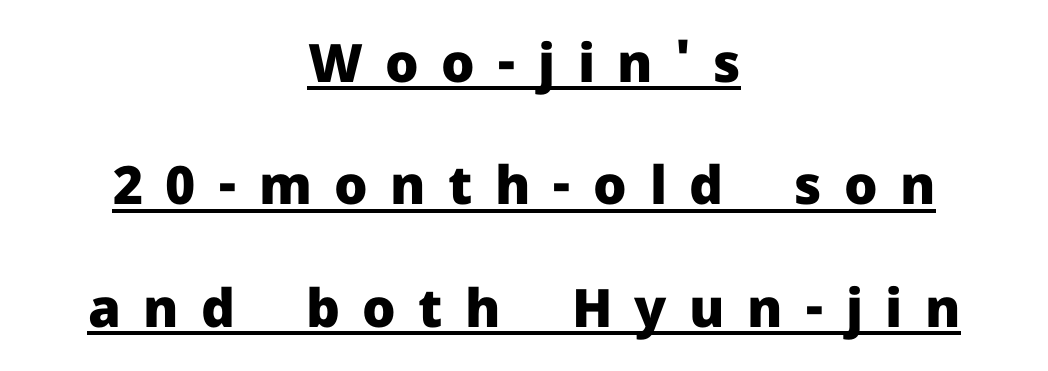
Q: Is the text bold? A: Yes.
Q: Is the text italic (slanted)? A: No, it is upright.
Q: Is the typeface a serif or a sans-serif typeface? A: Sans-serif.
Q: Is the text underlined? A: Yes.
Q: How is the paragraph aligned? A: Centered.
Q: Is the spacing between letters normal or unusually wide? A: Unusually wide.
Q: Is the spacing between lines tight, normal or loose? A: Loose.
Q: Width (condensed, normal, or wide)? A: Normal.
Q: Stroke contrast? A: Low.
Q: x-height? A: Medium.
Q: Monospaced? A: No.
